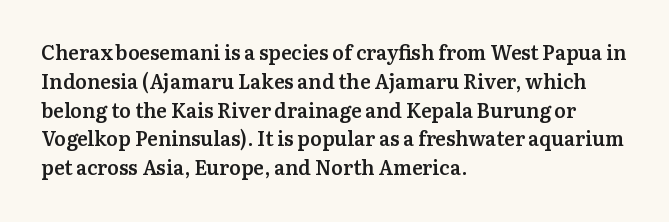
Anything drawn beneath the words? Only blank space. The line-height multiplier appears to be the usual default. Rendered with straight, roman letterforms. Each word holds together tightly as a unit, with standard inter-letter gaps. Every letter is mildly thick-stroked: semibold rather than bold. The paragraph has a hard left edge and a soft right edge.
